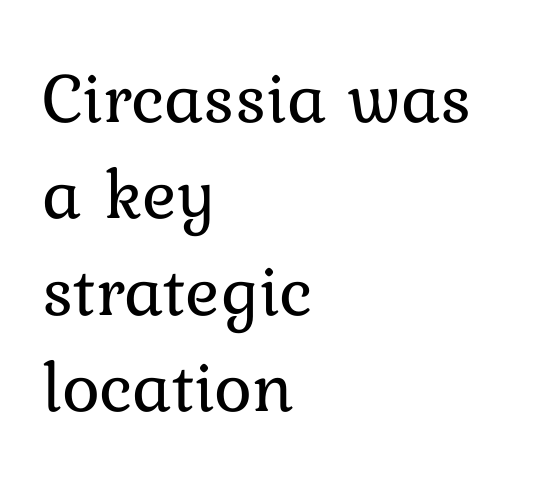
Posture: straight, roman, zero tilt. This rendering leaves character spacing at its baseline value. One-word summary of the alignment: left. The font is comparable to plain body text, perhaps lighter.
